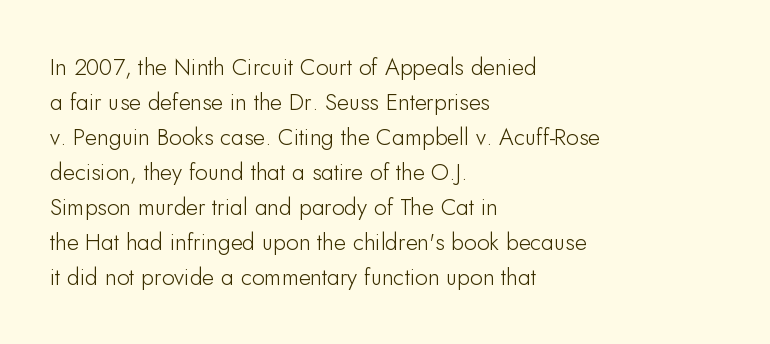
Q: Is the text italic (slanted)? A: No, it is upright.
Q: Is the text underlined? A: No.
Q: How is the paragraph aligned? A: Left-aligned.
Q: Is the spacing between letters normal or unusually wide? A: Normal.
Q: Is the spacing between lines tight, normal or loose? A: Normal.
